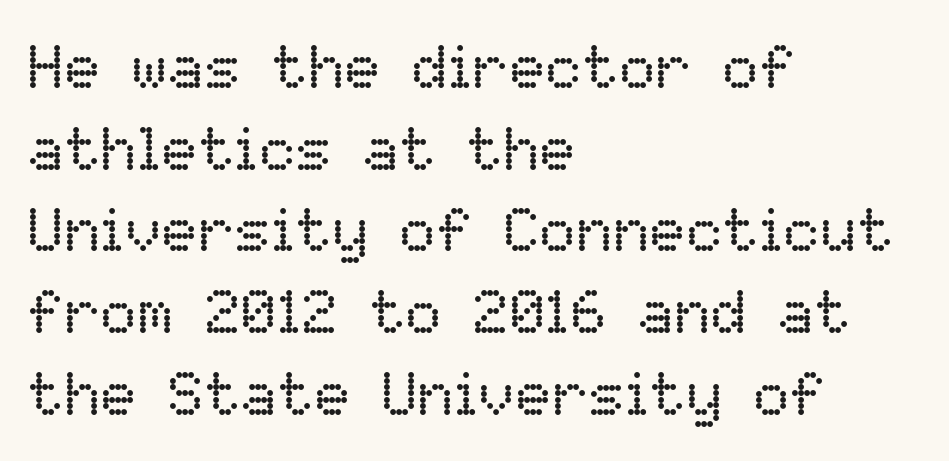
{"italic": "no", "bold": "no", "weight": "regular", "width": "normal", "stroke_contrast": "low", "x_height": "medium", "monospaced": "no", "underline": "no", "align": "left", "line_spacing": "normal", "line_spacing_ratio": 1.34, "letter_spacing": "normal", "letter_spacing_em": 0.0, "glyph_px": 61}
